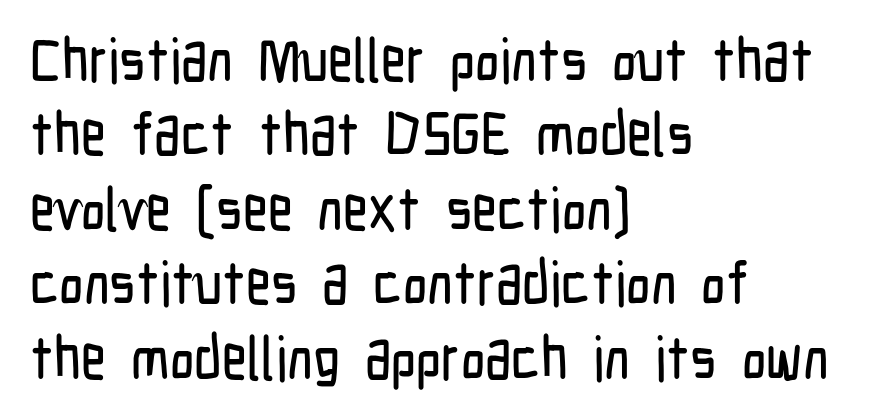
{"serif": "no", "italic": "no", "width": "condensed", "stroke_contrast": "low", "x_height": "medium", "monospaced": "no", "underline": "no", "align": "left", "line_spacing_ratio": 1.22, "letter_spacing": "normal", "letter_spacing_em": 0.0, "glyph_px": 61}
